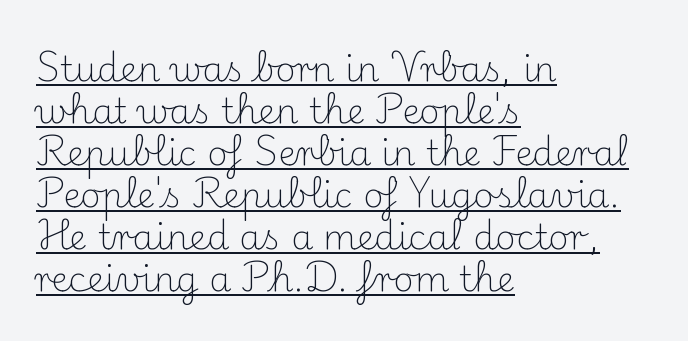
The rendering uses natural spacing where letterforms have individual widths. Note: serifs present on the glyphs. Nothing unusual about the tracking: characters are spaced as the font intends. Posture: vertical. Somebody hit Ctrl+U on this one — the words are underlined.
